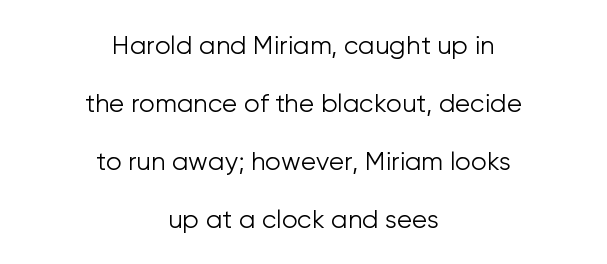
The passage shown has conventional tracking throughout. The strip under each line holds only bare page. No chunkiness to these letters — they're not bold. Nope, not italic — everything's standing straight.
